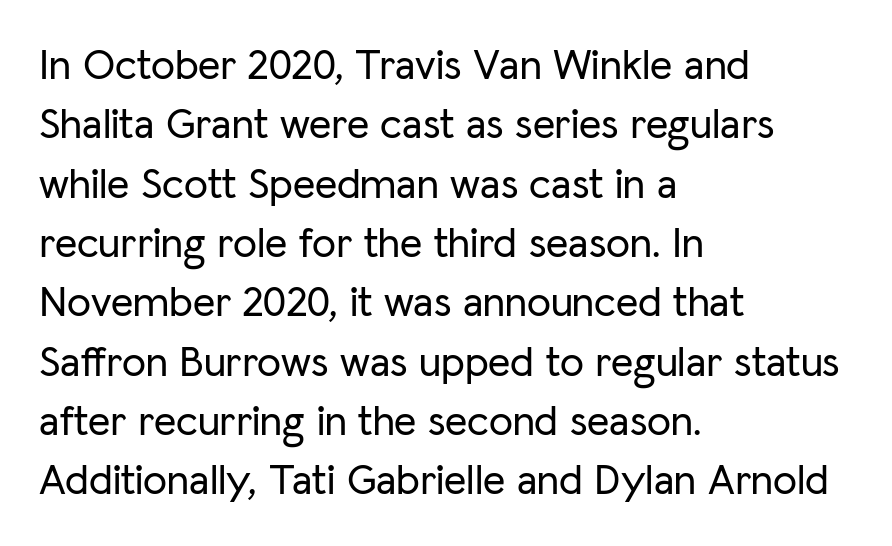
The image shows 43 px sans-serif type, upright; set left-aligned, normal line spacing (1.38x), normal letter spacing, not underlined; low stroke contrast and a medium x-height.
